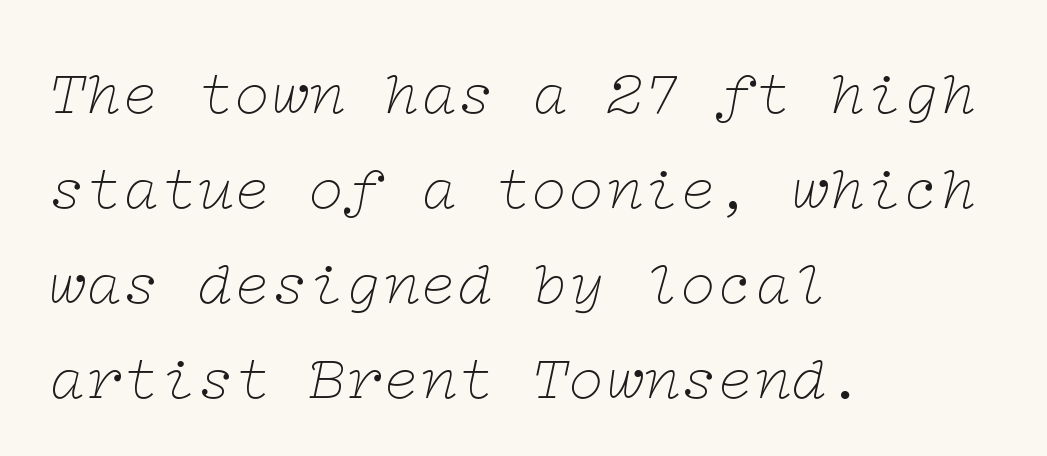
{"serif": "yes", "italic": "yes", "lean": "right", "slant_degrees": 12, "bold": "no", "weight": "thin", "width": "wide", "stroke_contrast": "low", "x_height": "medium", "underline": "no", "align": "left", "line_spacing": "normal", "line_spacing_ratio": 1.53, "letter_spacing": "normal", "letter_spacing_em": 0.0, "glyph_px": 62}
